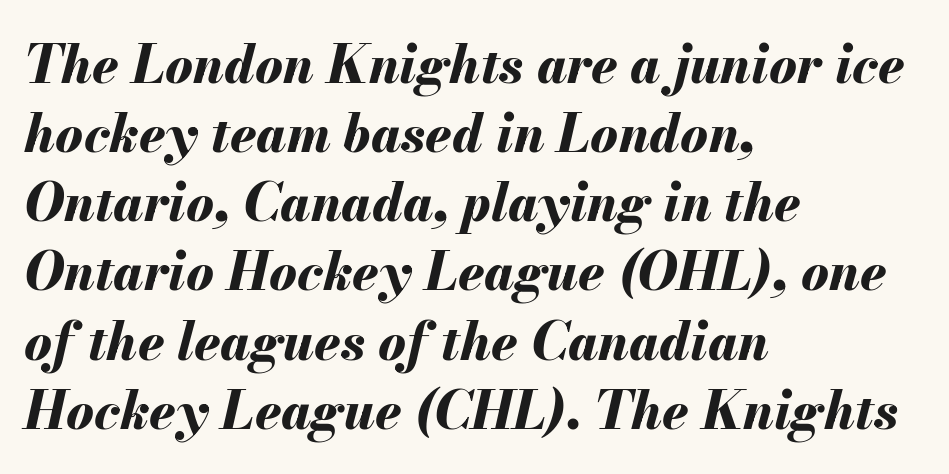
The image shows 52 px bold type, italic (leaning right); set left-aligned, normal line spacing (1.33x), normal letter spacing, not underlined; medium stroke contrast and a small x-height.
